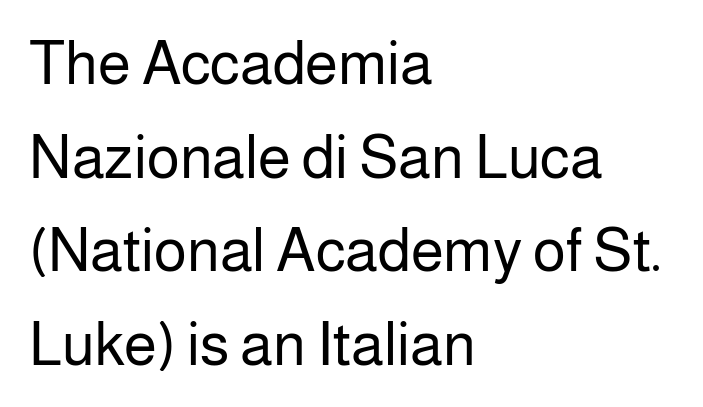
Q: Is the text bold? A: No.
Q: Is the text italic (slanted)? A: No, it is upright.
Q: Is the typeface a serif or a sans-serif typeface? A: Sans-serif.
Q: Is the text underlined? A: No.
Q: How is the paragraph aligned? A: Left-aligned.
Q: Is the spacing between letters normal or unusually wide? A: Normal.
Q: Is the spacing between lines tight, normal or loose? A: Normal.
Q: Width (condensed, normal, or wide)? A: Normal.
Q: Stroke contrast? A: Low.
Q: x-height? A: Medium.
Q: Monospaced? A: No.
